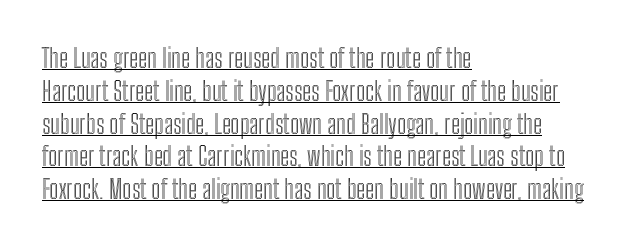
Q: Is the text italic (slanted)? A: No, it is upright.
Q: Is the text underlined? A: Yes.
Q: How is the paragraph aligned? A: Left-aligned.
Q: Is the spacing between letters normal or unusually wide? A: Normal.
Q: Is the spacing between lines tight, normal or loose? A: Normal.
